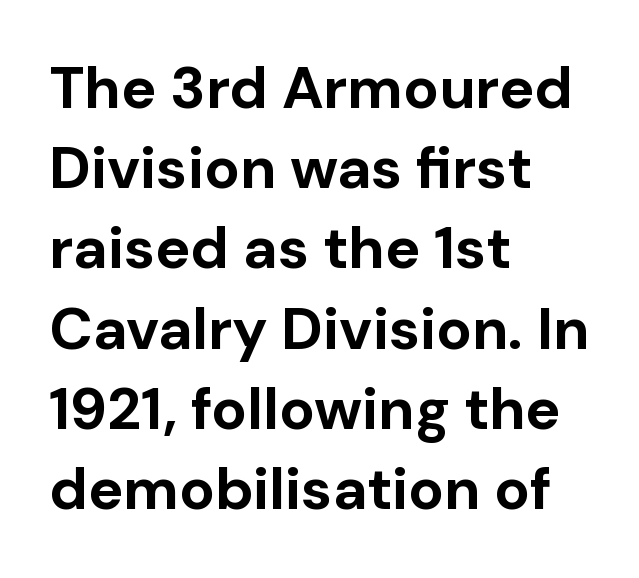
The glyphs have the mass of a bold cut. In CSS terms this would be text-align: left. Are there feet on the stems? There aren't — it's a sans. Spacing between characters is what you'd get straight out of the box. Any mark beneath the type? The region is blank.
